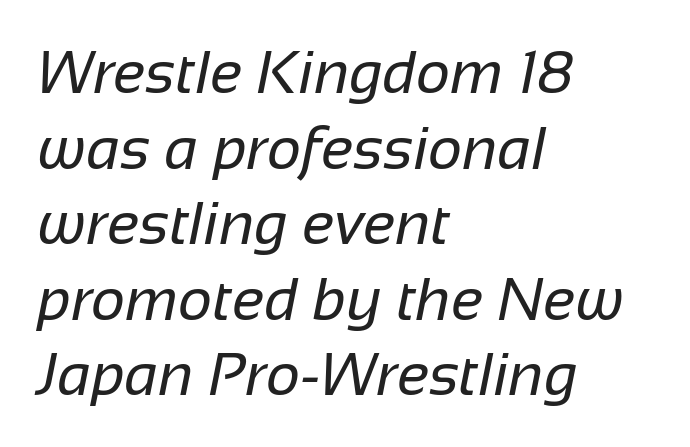
Q: Is the text bold? A: No.
Q: Is the typeface a serif or a sans-serif typeface? A: Sans-serif.
Q: Is the text underlined? A: No.
Q: How is the paragraph aligned? A: Left-aligned.
Q: Is the spacing between letters normal or unusually wide? A: Normal.
Q: Is the spacing between lines tight, normal or loose? A: Normal.
Q: Width (condensed, normal, or wide)? A: Normal.
Q: Stroke contrast? A: Low.
Q: x-height? A: Medium.
Q: Monospaced? A: No.
